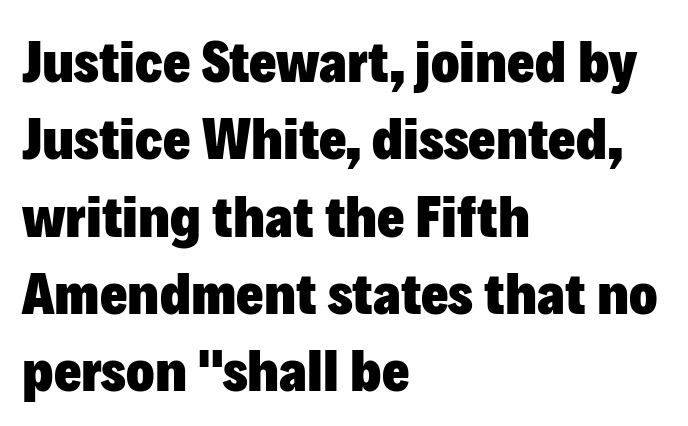
{"serif": "no", "italic": "no", "bold": "yes", "weight": "heavy", "width": "normal", "stroke_contrast": "low", "x_height": "medium", "monospaced": "no", "underline": "no", "align": "left", "line_spacing": "normal", "line_spacing_ratio": 1.31, "letter_spacing": "normal", "letter_spacing_em": 0.0, "glyph_px": 59}
